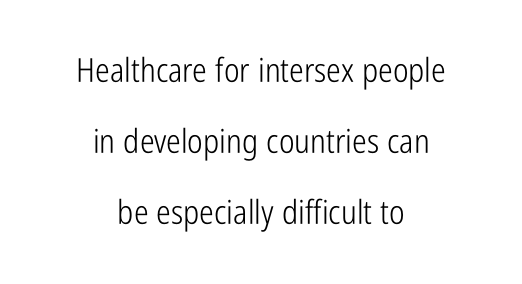
Q: Is the text bold? A: No.
Q: Is the text italic (slanted)? A: No, it is upright.
Q: Is the typeface a serif or a sans-serif typeface? A: Sans-serif.
Q: Is the text underlined? A: No.
Q: How is the paragraph aligned? A: Centered.
Q: Is the spacing between letters normal or unusually wide? A: Normal.
Q: Is the spacing between lines tight, normal or loose? A: Loose.
Q: Width (condensed, normal, or wide)? A: Condensed.
Q: Stroke contrast? A: Low.
Q: x-height? A: Medium.
Q: Monospaced? A: No.
